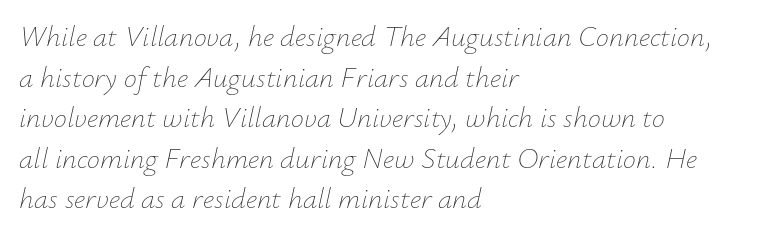
Weight: regular or lighter. Line spacing here is normal. Emphasis-style slanted type is in use. The area under the type is left untouched. Visually the block forms a straight wall on the left and a jagged coastline on the right.
